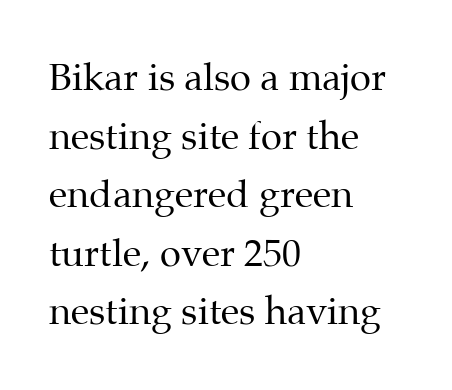
Q: Is the text bold? A: No.
Q: Is the text italic (slanted)? A: No, it is upright.
Q: Is the typeface a serif or a sans-serif typeface? A: Serif.
Q: Is the text underlined? A: No.
Q: How is the paragraph aligned? A: Left-aligned.
Q: Is the spacing between letters normal or unusually wide? A: Normal.
Q: Is the spacing between lines tight, normal or loose? A: Normal.
Q: Width (condensed, normal, or wide)? A: Normal.
Q: Stroke contrast? A: Medium.
Q: x-height? A: Medium.
Q: Monospaced? A: No.
